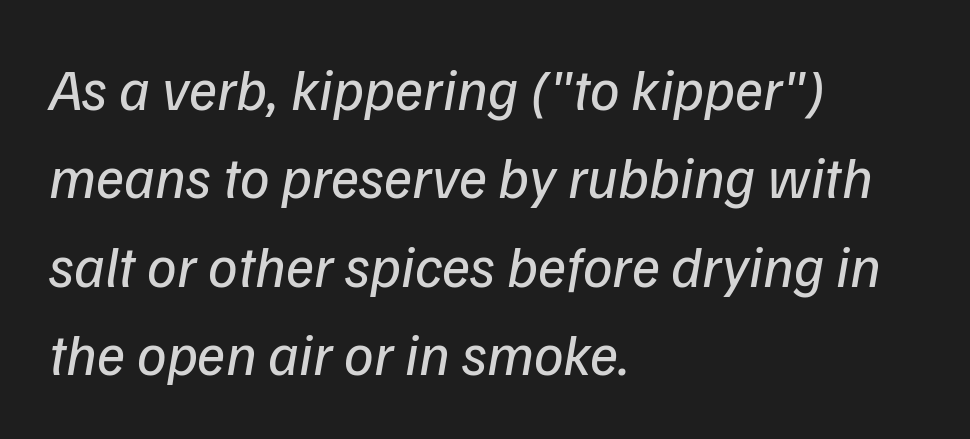
Q: Is the text bold? A: No.
Q: Is the text italic (slanted)? A: Yes, it leans right by about 9 degrees.
Q: Is the text underlined? A: No.
Q: How is the paragraph aligned? A: Left-aligned.
Q: Is the spacing between letters normal or unusually wide? A: Normal.
Q: Is the spacing between lines tight, normal or loose? A: Normal.
Q: Width (condensed, normal, or wide)? A: Normal.
Q: Stroke contrast? A: Low.
Q: x-height? A: Medium.
Q: Monospaced? A: No.
